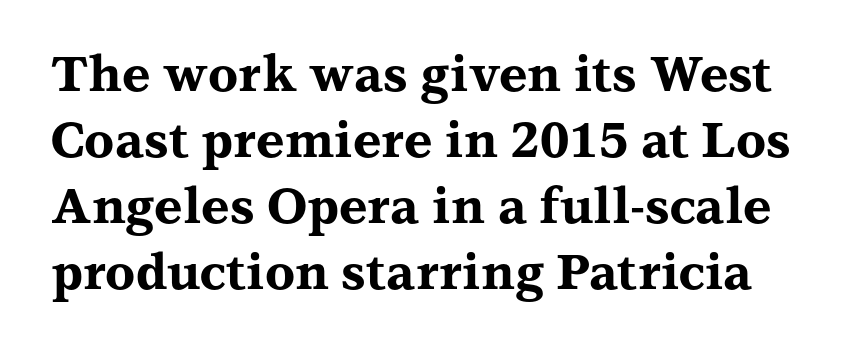
Note the varied advance widths — an 'i' is clearly narrower than an 'm'. The type sits square on the baseline with zero lean. Observe the ordinary spacing: letters are neighbours, not strangers. The glyphs in this specimen are seriffed. A full-strength bold gives these letters their thick strokes. A typesetter would call this leading conventional body-copy spacing.
